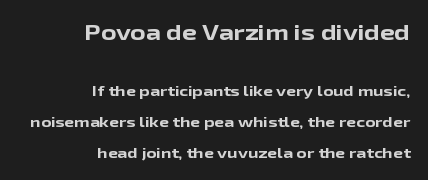
{"italic": "no", "bold": "yes", "underline": "no", "align": "right", "line_spacing": "loose", "line_spacing_ratio": 2.21, "letter_spacing": "normal", "letter_spacing_em": 0.0, "larger_block": "first", "size_ratio": 1.5, "glyph_px": 21}
